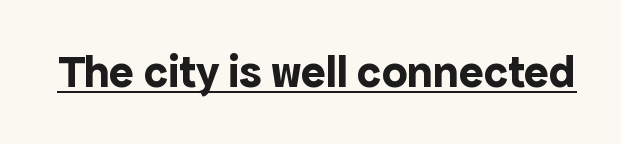
Q: Is the text bold? A: Yes.
Q: Is the text italic (slanted)? A: No, it is upright.
Q: Is the typeface a serif or a sans-serif typeface? A: Sans-serif.
Q: Is the text underlined? A: Yes.
Q: Is the spacing between letters normal or unusually wide? A: Normal.
Q: Width (condensed, normal, or wide)? A: Normal.
Q: x-height? A: Medium.
Q: Monospaced? A: No.
